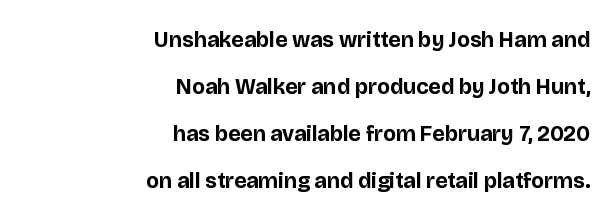
The image shows 22 px bold type, upright; set right-aligned, loose line spacing (2.14x), normal letter spacing, not underlined.
